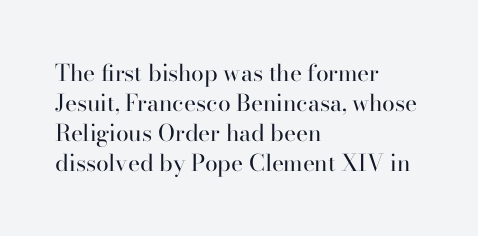
{"italic": "no", "bold": "no", "underline": "no", "align": "left", "line_spacing": "normal", "line_spacing_ratio": 1.3, "letter_spacing": "normal", "letter_spacing_em": 0.0, "glyph_px": 23}
